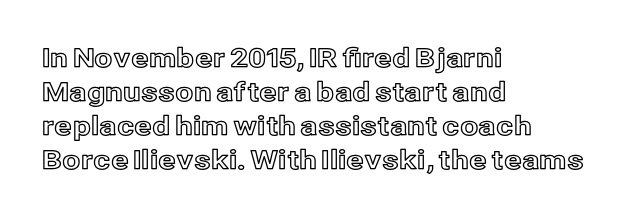
The image shows 26 px text type, upright; set left-aligned, normal line spacing (1.31x), normal letter spacing, not underlined.
